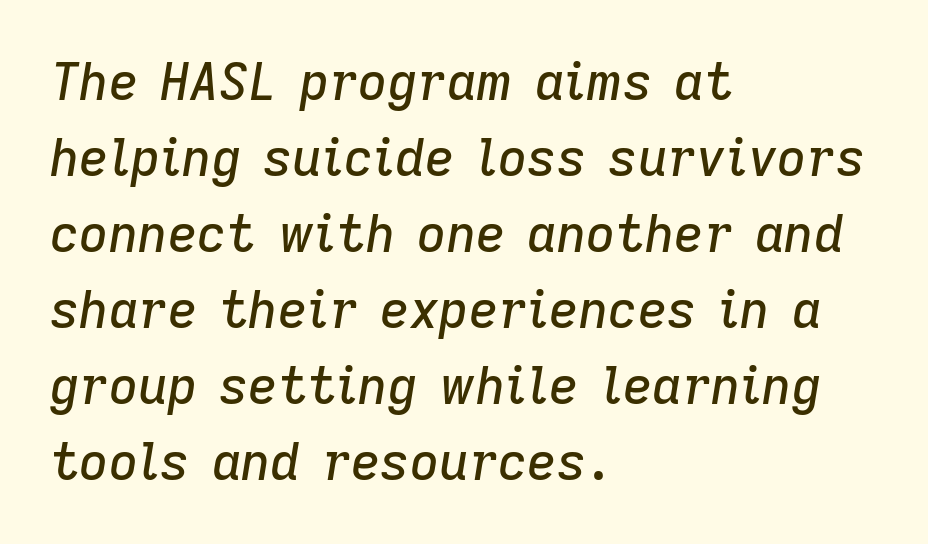
{"italic": "yes", "lean": "right", "slant_degrees": 9, "width": "normal", "stroke_contrast": "low", "x_height": "medium", "monospaced": "no", "underline": "no", "align": "left", "line_spacing": "normal", "line_spacing_ratio": 1.49, "letter_spacing": "normal", "letter_spacing_em": 0.0, "glyph_px": 51}
